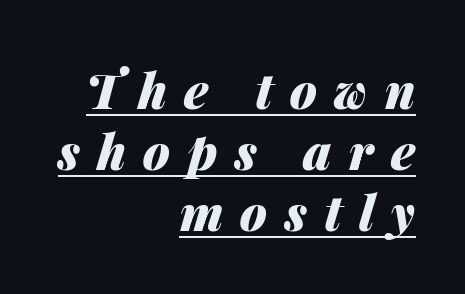
Q: Is the text bold? A: Yes.
Q: Is the text italic (slanted)? A: Yes, it leans right by about 14 degrees.
Q: Is the text underlined? A: Yes.
Q: How is the paragraph aligned? A: Right-aligned.
Q: Is the spacing between letters normal or unusually wide? A: Unusually wide.
Q: Width (condensed, normal, or wide)? A: Normal.
Q: Stroke contrast? A: Medium.
Q: x-height? A: Medium.
Q: Monospaced? A: No.
